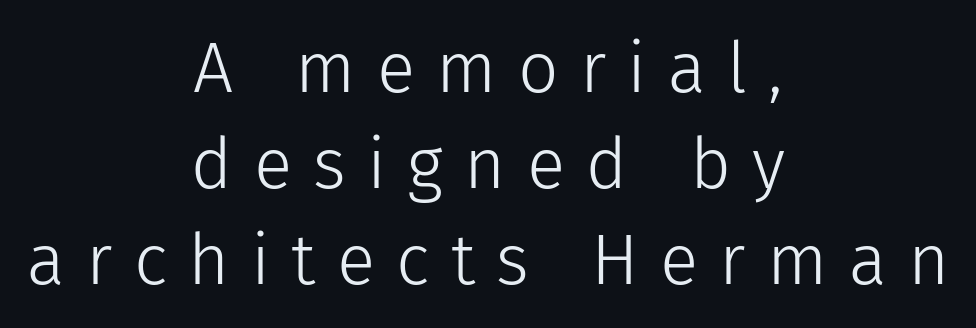
{"serif": "no", "italic": "no", "bold": "no", "weight": "light", "width": "normal", "stroke_contrast": "low", "x_height": "medium", "monospaced": "no", "underline": "no", "align": "center", "line_spacing": "normal", "line_spacing_ratio": 1.35, "letter_spacing": "wide", "letter_spacing_em": 0.3, "glyph_px": 71}
